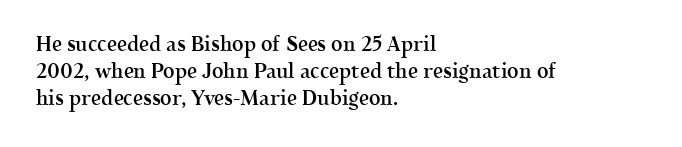
{"italic": "no", "bold": "semi", "underline": "no", "align": "left", "line_spacing": "normal", "line_spacing_ratio": 1.34, "letter_spacing": "normal", "letter_spacing_em": 0.0, "glyph_px": 20}
